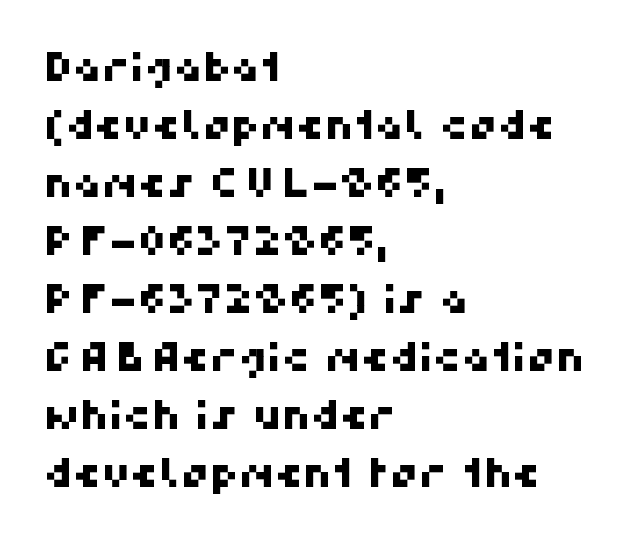
The image shows 40 px sans-serif type; set left-aligned, normal line spacing (1.45x), normal letter spacing, not underlined; high stroke contrast and a medium x-height.
